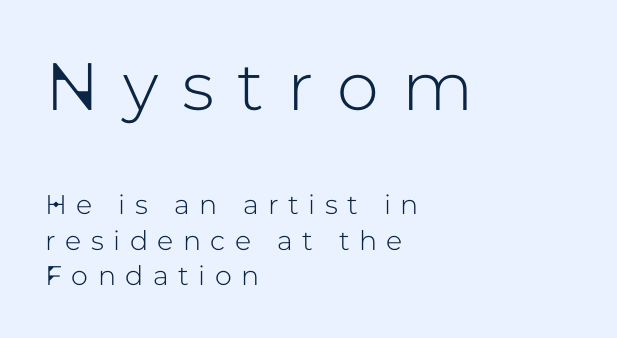
The image shows 67 px sans-serif type, upright; set left-aligned, normal line spacing (1.32x), unusually wide letter spacing (+0.35 em), not underlined; the first (top) block is 2.48x larger; low stroke contrast and a medium x-height.
